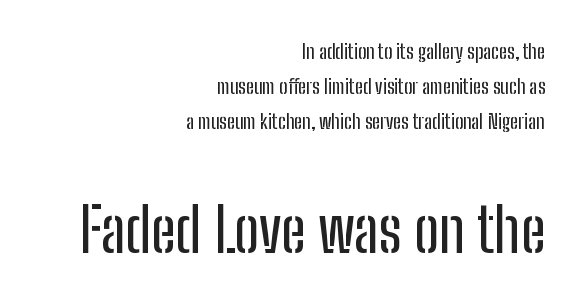
{"serif": "no", "italic": "no", "width": "condensed", "stroke_contrast": "low", "x_height": "medium", "monospaced": "no", "underline": "no", "align": "right", "line_spacing_ratio": 1.74, "letter_spacing": "normal", "letter_spacing_em": 0.0, "larger_block": "second", "size_ratio": 3.05, "glyph_px": 61}
